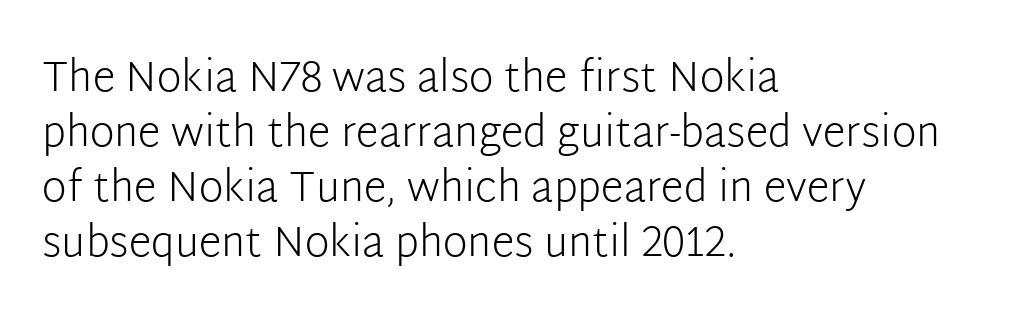
Q: Is the text bold? A: No.
Q: Is the text italic (slanted)? A: No, it is upright.
Q: Is the typeface a serif or a sans-serif typeface? A: Sans-serif.
Q: Is the text underlined? A: No.
Q: How is the paragraph aligned? A: Left-aligned.
Q: Is the spacing between letters normal or unusually wide? A: Normal.
Q: Is the spacing between lines tight, normal or loose? A: Normal.
Q: Width (condensed, normal, or wide)? A: Normal.
Q: Stroke contrast? A: Low.
Q: x-height? A: Medium.
Q: Monospaced? A: No.
